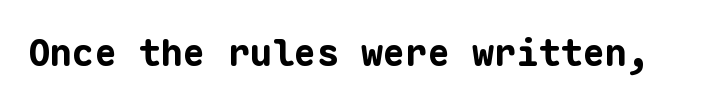
Q: Is the text bold? A: Yes.
Q: Is the text italic (slanted)? A: No, it is upright.
Q: Is the typeface a serif or a sans-serif typeface? A: Sans-serif.
Q: Is the text underlined? A: No.
Q: Is the spacing between letters normal or unusually wide? A: Normal.
Q: Width (condensed, normal, or wide)? A: Normal.
Q: Stroke contrast? A: Low.
Q: x-height? A: Medium.
Q: Monospaced? A: Yes.
